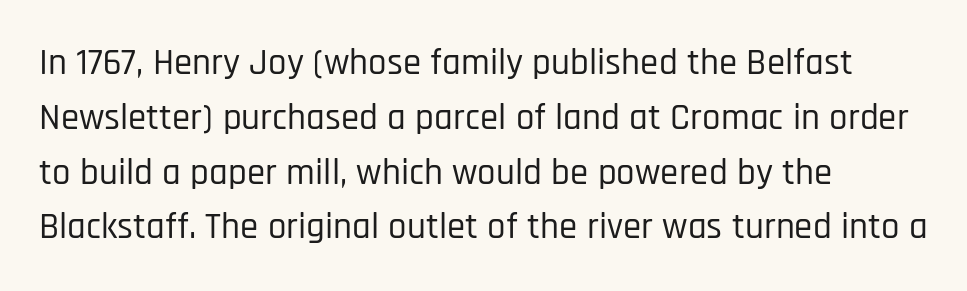
{"serif": "no", "italic": "no", "width": "condensed", "stroke_contrast": "low", "x_height": "large", "monospaced": "no", "underline": "no", "align": "left", "line_spacing": "normal", "line_spacing_ratio": 1.48, "letter_spacing": "normal", "letter_spacing_em": 0.0, "glyph_px": 37}
